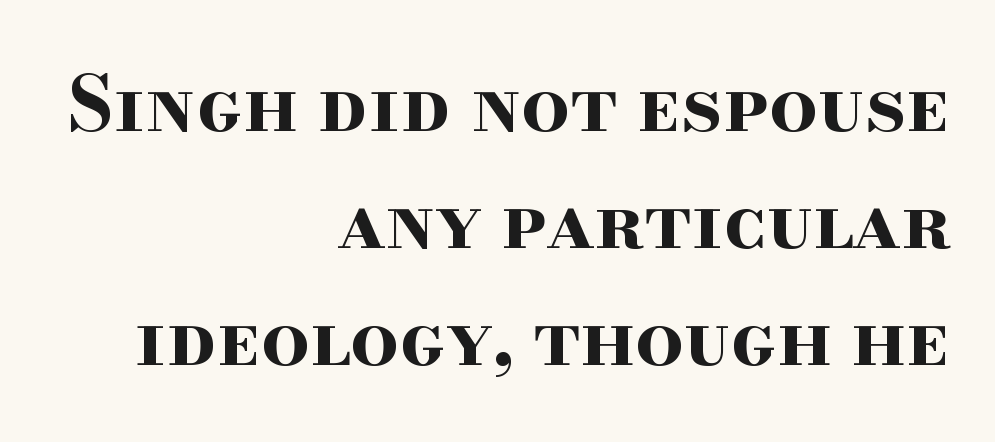
Proportional: the letters do not fall into vertical columns. The rendering anchors every line to the right-hand side. Underlining? Definitely not there. If you measured baseline to baseline, you'd find a middling distance. A roman cut, with each character standing at attention. Caption: bold face, heavy strokes.
